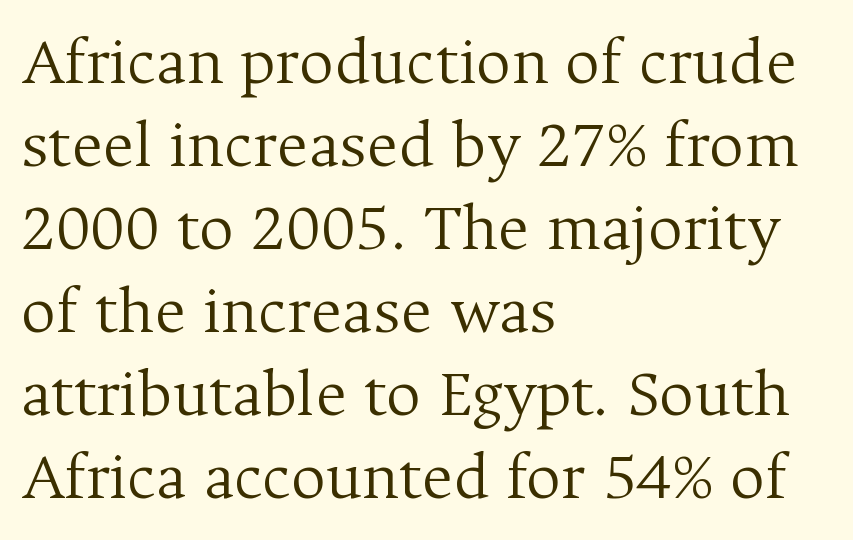
The image shows 68 px light serif type, upright; set left-aligned, line spacing 1.22x, normal letter spacing, not underlined; medium stroke contrast and a medium x-height.
